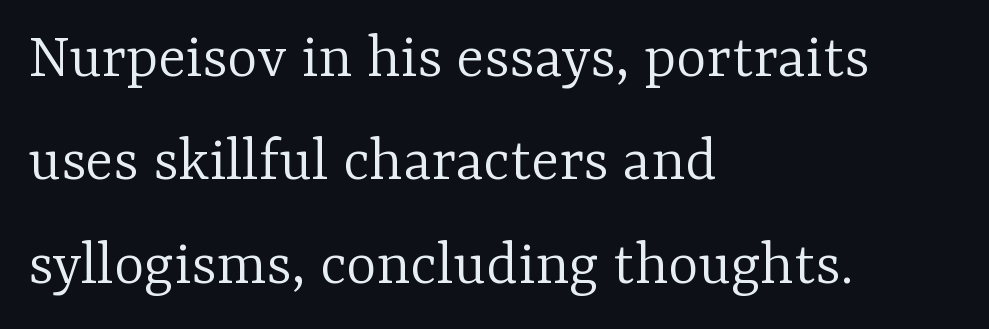
Q: Is the text bold? A: No.
Q: Is the text italic (slanted)? A: No, it is upright.
Q: Is the typeface a serif or a sans-serif typeface? A: Serif.
Q: Is the text underlined? A: No.
Q: How is the paragraph aligned? A: Left-aligned.
Q: Is the spacing between letters normal or unusually wide? A: Normal.
Q: Is the spacing between lines tight, normal or loose? A: Normal.
Q: Width (condensed, normal, or wide)? A: Normal.
Q: Stroke contrast? A: Low.
Q: x-height? A: Medium.
Q: Monospaced? A: No.
